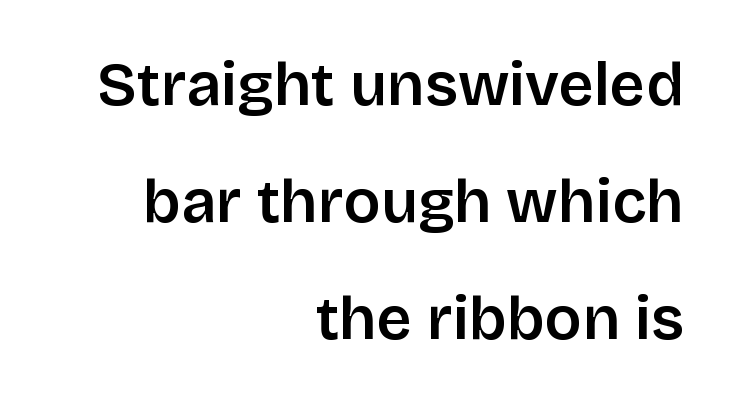
Q: Is the text bold? A: Semi-bold.
Q: Is the text italic (slanted)? A: No, it is upright.
Q: Is the typeface a serif or a sans-serif typeface? A: Sans-serif.
Q: Is the text underlined? A: No.
Q: How is the paragraph aligned? A: Right-aligned.
Q: Is the spacing between letters normal or unusually wide? A: Normal.
Q: Is the spacing between lines tight, normal or loose? A: Loose.
Q: Width (condensed, normal, or wide)? A: Normal.
Q: Stroke contrast? A: Low.
Q: x-height? A: Large.
Q: Monospaced? A: No.
